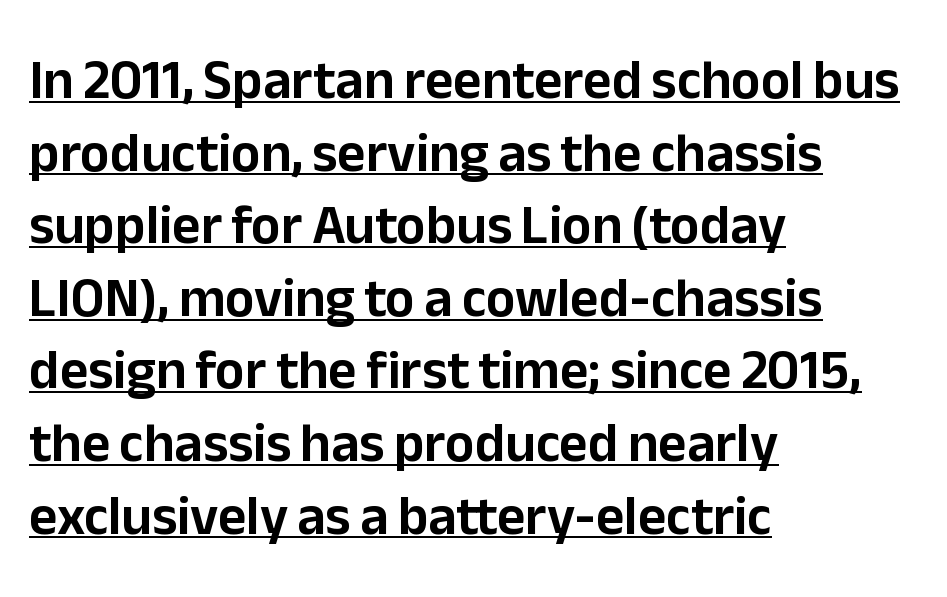
The image shows 55 px sans-serif type, upright; set left-aligned, normal line spacing (1.32x), normal letter spacing, underlined; low stroke contrast and a medium x-height.
